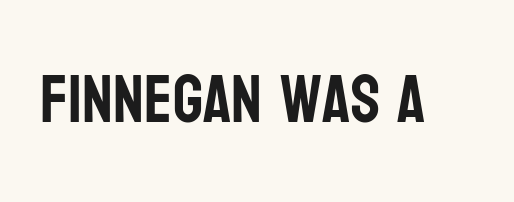
{"serif": "no", "italic": "no", "width": "condensed", "stroke_contrast": "low", "x_height": "large", "monospaced": "no", "underline": "no", "letter_spacing": "normal", "letter_spacing_em": 0.0, "glyph_px": 67}
